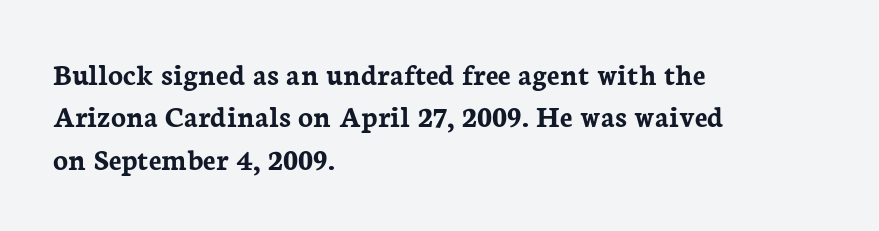
Q: Is the text bold? A: Yes.
Q: Is the text italic (slanted)? A: No, it is upright.
Q: Is the typeface a serif or a sans-serif typeface? A: Serif.
Q: Is the text underlined? A: No.
Q: How is the paragraph aligned? A: Left-aligned.
Q: Is the spacing between letters normal or unusually wide? A: Normal.
Q: Is the spacing between lines tight, normal or loose? A: Normal.
Q: Width (condensed, normal, or wide)? A: Normal.
Q: Stroke contrast? A: Low.
Q: x-height? A: Medium.
Q: Monospaced? A: No.
